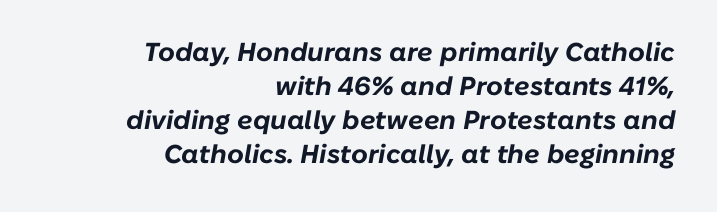
Q: Is the text bold? A: Yes.
Q: Is the text italic (slanted)? A: Yes, it leans right by about 10 degrees.
Q: Is the text underlined? A: No.
Q: How is the paragraph aligned? A: Right-aligned.
Q: Is the spacing between letters normal or unusually wide? A: Normal.
Q: Is the spacing between lines tight, normal or loose? A: Normal.
